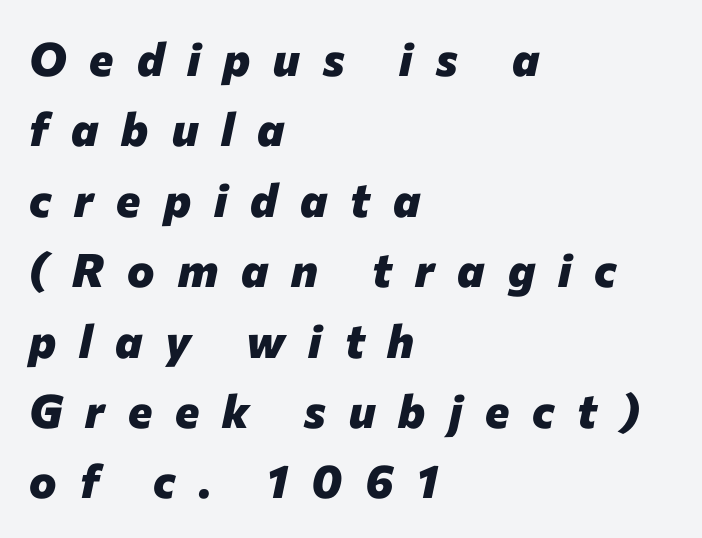
{"italic": "yes", "lean": "right", "slant_degrees": 12, "bold": "yes", "weight": "heavy", "width": "normal", "stroke_contrast": "low", "x_height": "medium", "monospaced": "no", "underline": "no", "align": "left", "line_spacing": "normal", "line_spacing_ratio": 1.53, "letter_spacing": "wide", "letter_spacing_em": 0.5, "glyph_px": 46}
